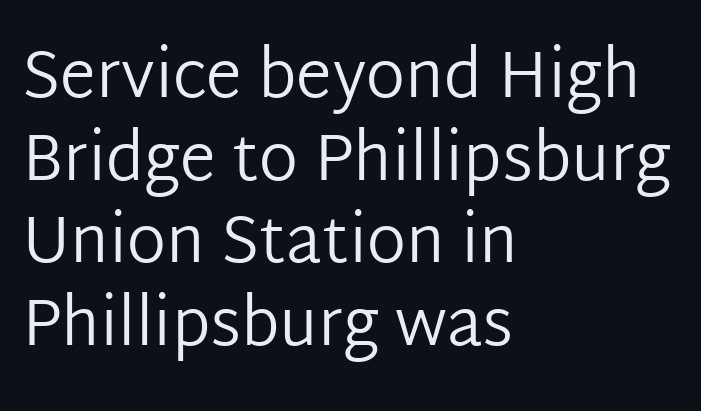
The image shows 65 px regular-weight sans-serif type, upright; set left-aligned, normal line spacing (1.27x), normal letter spacing, not underlined; low stroke contrast and a medium x-height.
